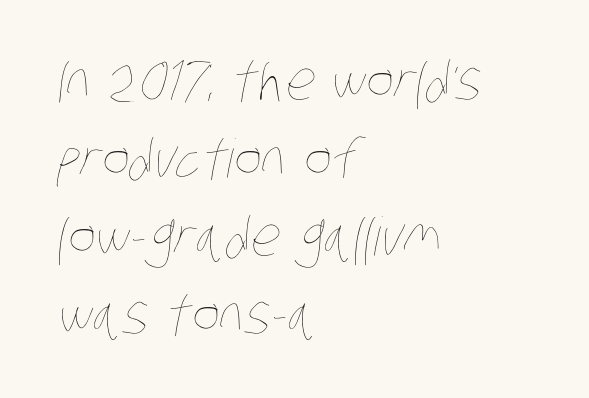
{"bold": "no", "weight": "thin", "width": "condensed", "stroke_contrast": "low", "x_height": "large", "monospaced": "no", "underline": "no", "align": "left", "line_spacing": "normal", "line_spacing_ratio": 1.47, "letter_spacing": "normal", "letter_spacing_em": 0.0, "glyph_px": 53}
